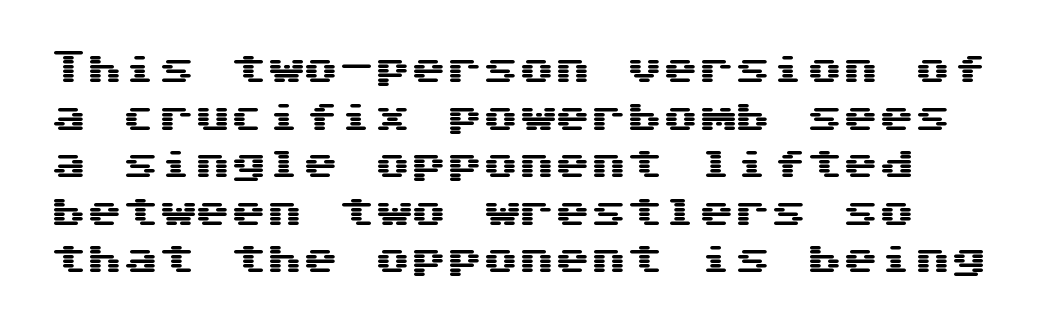
Q: Is the text italic (slanted)? A: No, it is upright.
Q: Is the typeface a serif or a sans-serif typeface? A: Sans-serif.
Q: Is the text underlined? A: No.
Q: Is the spacing between letters normal or unusually wide? A: Normal.
Q: Is the spacing between lines tight, normal or loose? A: Normal.
Q: Width (condensed, normal, or wide)? A: Wide.
Q: Stroke contrast? A: Medium.
Q: x-height? A: Medium.
